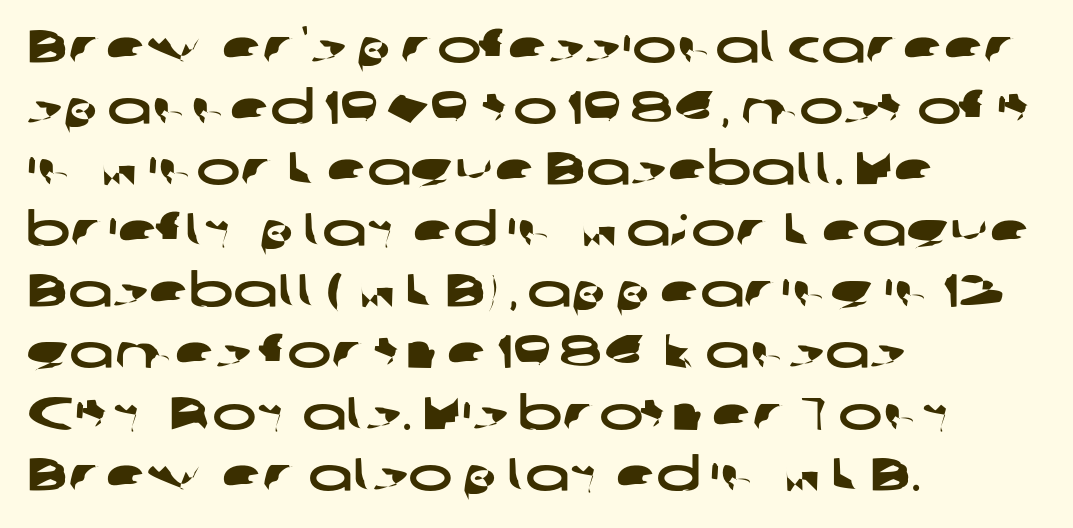
The image shows 47 px wide sans-serif type; set left-aligned, normal line spacing (1.3x), normal letter spacing, not underlined; low stroke contrast and a medium x-height.
